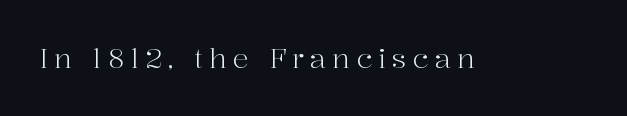
The image shows 27 px text type, upright; set unusually wide letter spacing (+0.22 em), not underlined.
